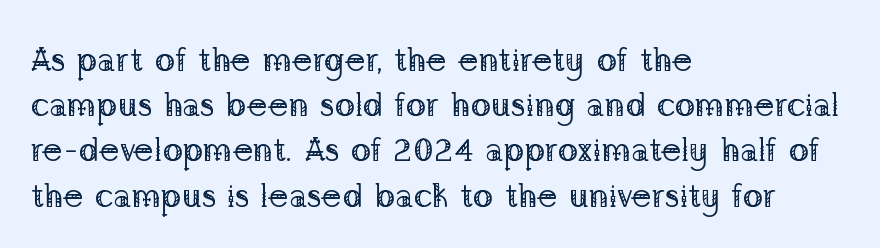
{"serif": "yes", "italic": "no", "bold": "no", "weight": "regular", "width": "normal", "stroke_contrast": "low", "x_height": "medium", "monospaced": "no", "underline": "no", "align": "left", "line_spacing": "normal", "line_spacing_ratio": 1.33, "letter_spacing": "normal", "letter_spacing_em": 0.0, "glyph_px": 34}
